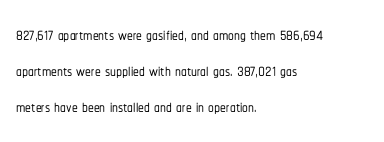
The passage shown has conventional tracking throughout. The axis of the letterforms is exactly vertical. In CSS terms this would be text-align: left. The area under the type is left untouched.
